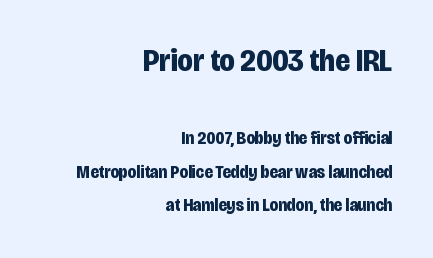
{"serif": "no", "italic": "no", "bold": "yes", "weight": "bold", "width": "condensed", "stroke_contrast": "low", "x_height": "large", "monospaced": "no", "underline": "no", "align": "right", "line_spacing_ratio": 1.88, "letter_spacing": "normal", "letter_spacing_em": 0.0, "larger_block": "first", "size_ratio": 1.78, "glyph_px": 32}
